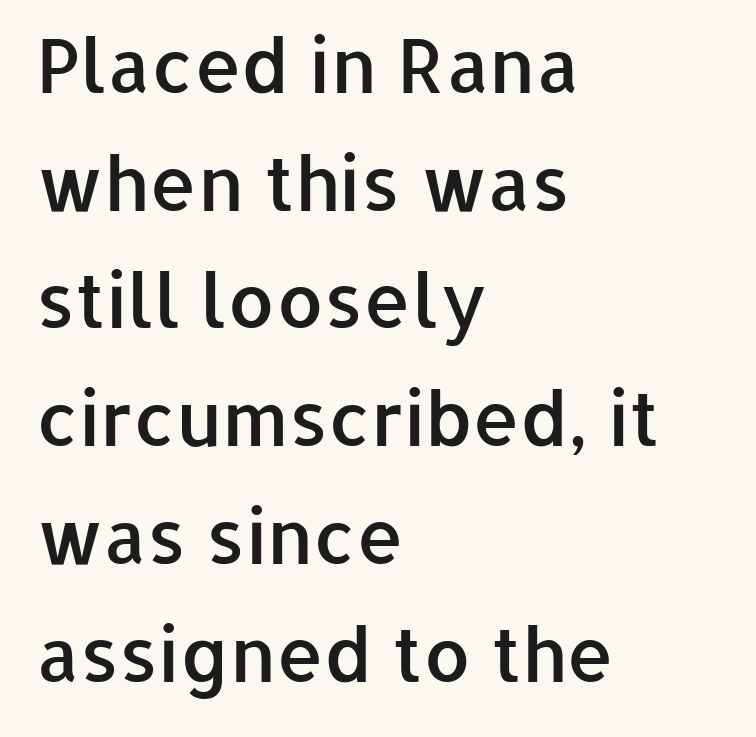
Proportional: the letters do not fall into vertical columns. A typesetter would label this face a sans. How are the letters spaced? Ordinarily, with no added tracking. Rows of type keep a routine distance in the vertical direction.
